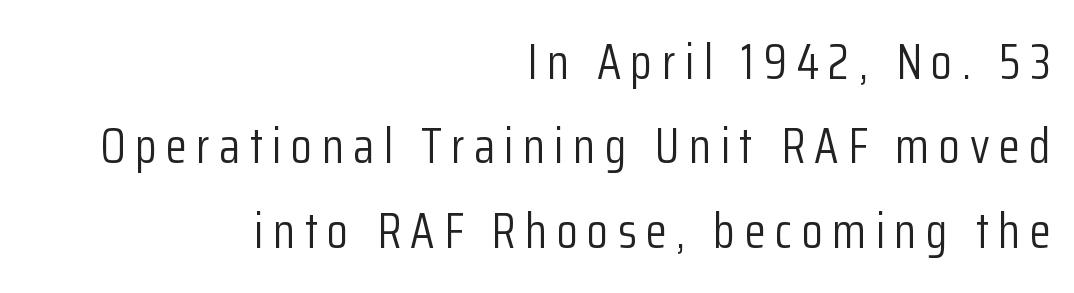
Q: Is the text bold? A: No.
Q: Is the text italic (slanted)? A: No, it is upright.
Q: Is the typeface a serif or a sans-serif typeface? A: Sans-serif.
Q: Is the text underlined? A: No.
Q: How is the paragraph aligned? A: Right-aligned.
Q: Width (condensed, normal, or wide)? A: Condensed.
Q: Stroke contrast? A: Low.
Q: x-height? A: Medium.
Q: Monospaced? A: No.
